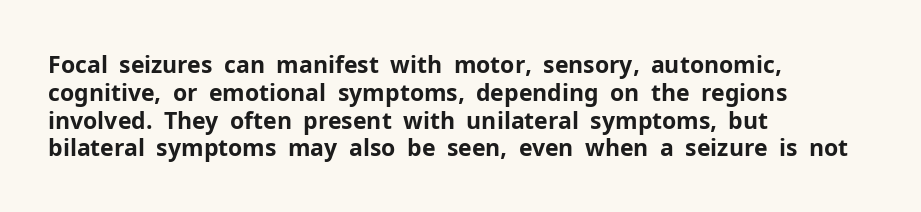
The image shows 23 px bold type, upright; set left-aligned, line spacing 1.21x, normal letter spacing, not underlined.
